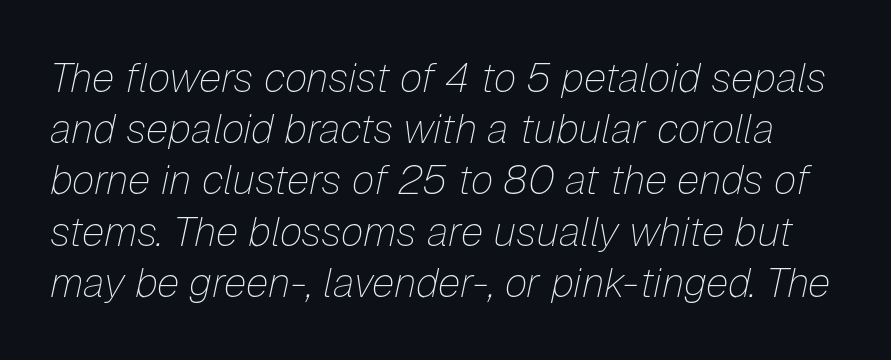
Q: Is the text bold? A: No.
Q: Is the text italic (slanted)? A: Yes, it leans right by about 12 degrees.
Q: Is the text underlined? A: No.
Q: Is the spacing between letters normal or unusually wide? A: Normal.
Q: Is the spacing between lines tight, normal or loose? A: Normal.
Q: Width (condensed, normal, or wide)? A: Normal.
Q: Stroke contrast? A: Low.
Q: x-height? A: Medium.
Q: Monospaced? A: No.
